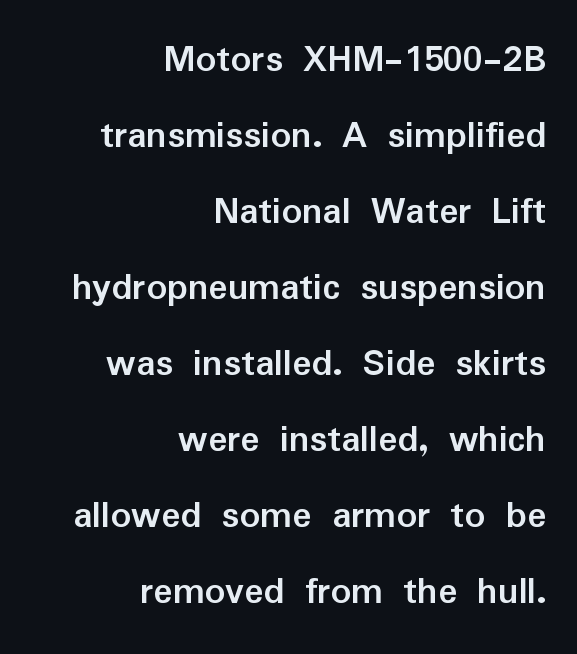
{"serif": "no", "italic": "no", "bold": "yes", "weight": "semibold", "width": "normal", "stroke_contrast": "low", "x_height": "medium", "monospaced": "no", "underline": "no", "align": "right", "line_spacing": "loose", "line_spacing_ratio": 1.9, "letter_spacing": "normal", "letter_spacing_em": 0.0, "glyph_px": 40}
